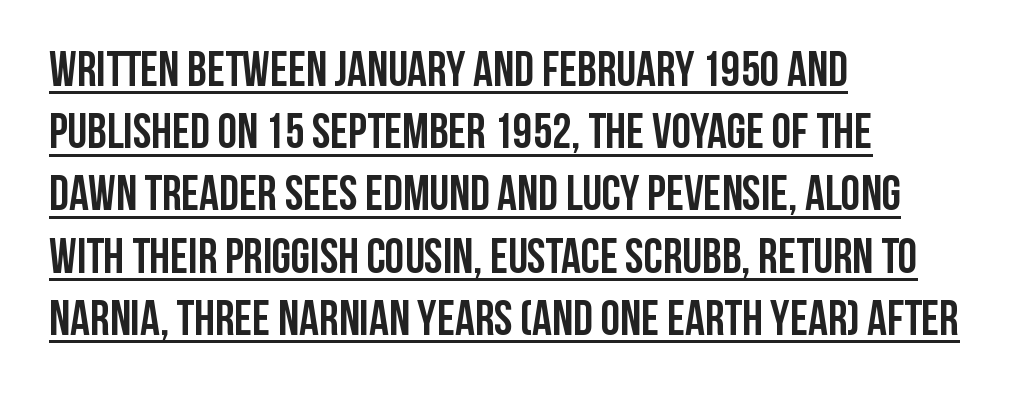
{"serif": "no", "italic": "no", "bold": "yes", "weight": "semibold", "width": "condensed", "stroke_contrast": "low", "x_height": "large", "monospaced": "no", "underline": "yes", "align": "left", "line_spacing": "normal", "line_spacing_ratio": 1.27, "letter_spacing": "normal", "letter_spacing_em": 0.0, "glyph_px": 49}
